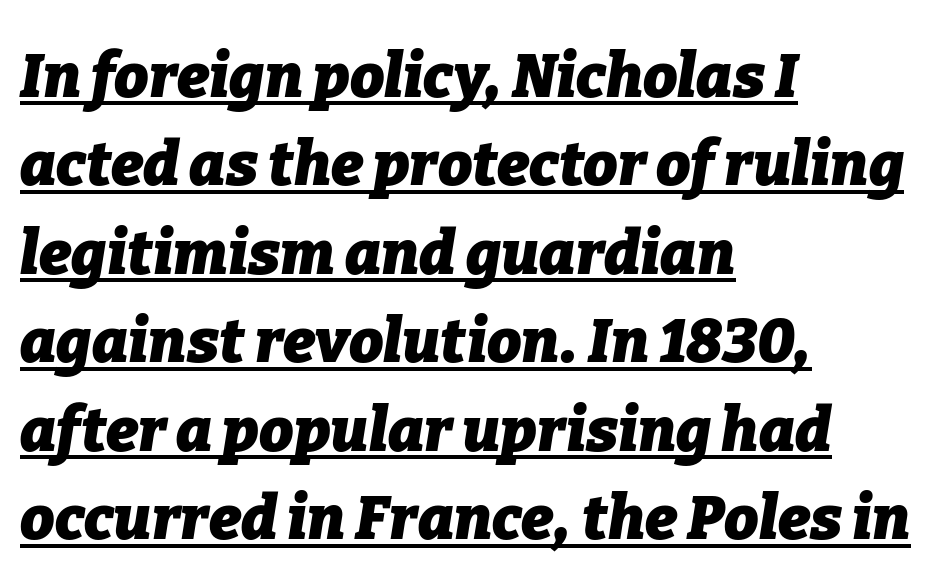
The image shows 61 px heavy type, italic (leaning right); set left-aligned, normal line spacing (1.45x), normal letter spacing, underlined; low stroke contrast and a medium x-height.
